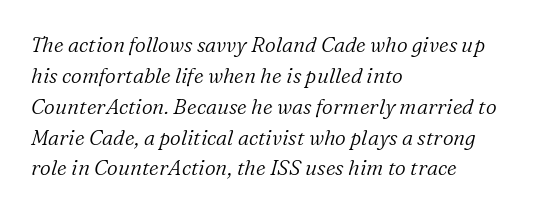
{"italic": "yes", "lean": "right", "slant_degrees": 16, "bold": "no", "underline": "no", "align": "left", "line_spacing": "normal", "line_spacing_ratio": 1.47, "letter_spacing": "normal", "letter_spacing_em": 0.0, "glyph_px": 21}
